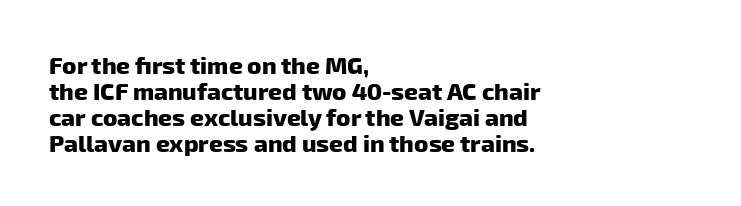
Horizontally, the lines are justified to the leading edge only. Quick note: underline off. Baseline-to-baseline distance is barely more than the letter height. Compared with typical body copy, the letter spacing here is the same. I'd describe the lettering as bold — thick and assertive.
